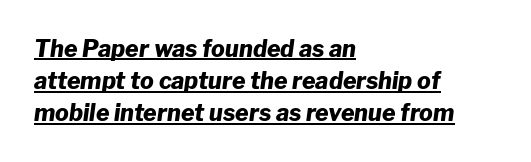
Q: Is the text bold? A: Yes.
Q: Is the text italic (slanted)? A: Yes, it leans right by about 8 degrees.
Q: Is the text underlined? A: Yes.
Q: How is the paragraph aligned? A: Left-aligned.
Q: Is the spacing between letters normal or unusually wide? A: Normal.
Q: Is the spacing between lines tight, normal or loose? A: Normal.
